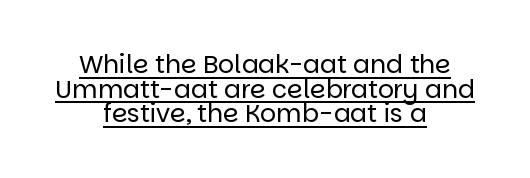
Posture: vertical. The rendering uses the underline text-decoration. A student would call this center alignment; a typographer would say set centered. Baseline-to-baseline distance is barely more than the letter height. The weight would be labelled regular, book, light, or lighter still.
